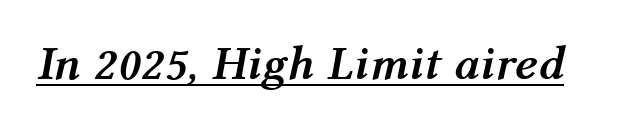
{"italic": "yes", "lean": "right", "slant_degrees": 12, "bold": "yes", "weight": "semibold", "width": "normal", "stroke_contrast": "medium", "x_height": "medium", "monospaced": "no", "underline": "yes", "letter_spacing": "normal", "letter_spacing_em": 0.0, "glyph_px": 48}
